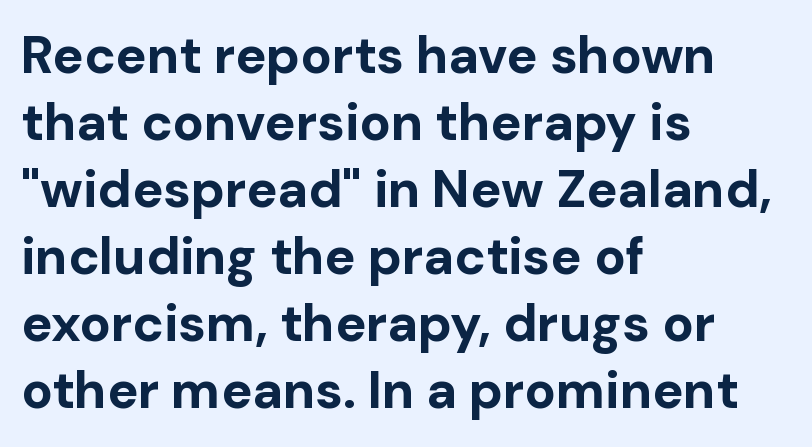
Q: Is the text bold? A: Yes.
Q: Is the text italic (slanted)? A: No, it is upright.
Q: Is the typeface a serif or a sans-serif typeface? A: Sans-serif.
Q: Is the text underlined? A: No.
Q: How is the paragraph aligned? A: Left-aligned.
Q: Is the spacing between letters normal or unusually wide? A: Normal.
Q: Is the spacing between lines tight, normal or loose? A: Normal.
Q: Width (condensed, normal, or wide)? A: Normal.
Q: Stroke contrast? A: Low.
Q: x-height? A: Medium.
Q: Monospaced? A: No.
